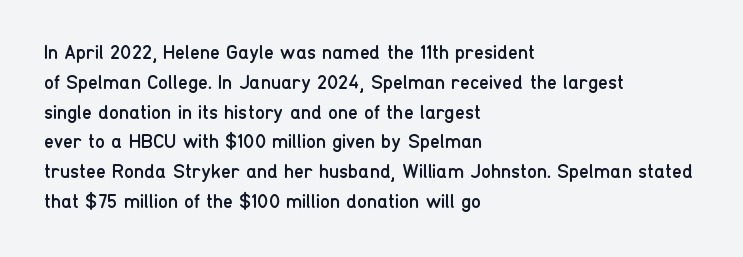
Rule under the text: the space is simply empty. Upright lettering throughout. This rendering leaves character spacing at its baseline value. If you drew a ruler down the left edge, every line would touch it. Is there much room between lines? A standard amount, neither cramped nor airy. This reads as an unemphasized weight, regular at the heaviest.
